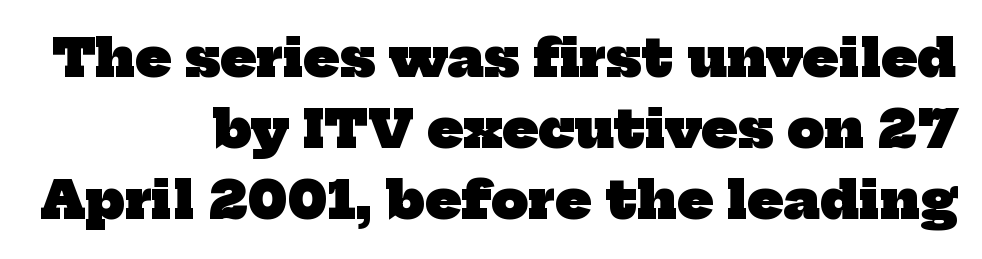
The image shows 52 px heavy serif type; set right-aligned, normal line spacing (1.37x), normal letter spacing, not underlined; low stroke contrast and a medium x-height.
